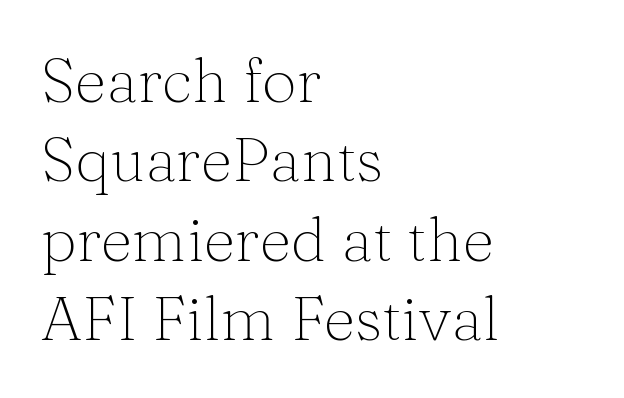
The image shows 62 px light serif type, upright; set left-aligned, normal line spacing (1.28x), normal letter spacing, not underlined; medium stroke contrast and a medium x-height.
